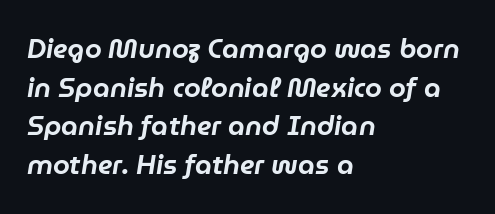
Q: Is the text italic (slanted)? A: Yes, it leans right by about 9 degrees.
Q: Is the text underlined? A: No.
Q: How is the paragraph aligned? A: Left-aligned.
Q: Is the spacing between letters normal or unusually wide? A: Normal.
Q: Is the spacing between lines tight, normal or loose? A: Normal.
